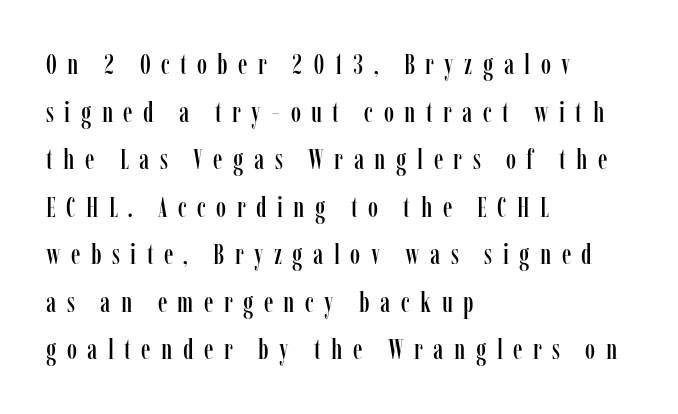
{"serif": "yes", "italic": "no", "width": "condensed", "stroke_contrast": "low", "x_height": "medium", "monospaced": "no", "underline": "no", "align": "left", "line_spacing": "normal", "line_spacing_ratio": 1.64, "letter_spacing": "wide", "letter_spacing_em": 0.36, "glyph_px": 29}
